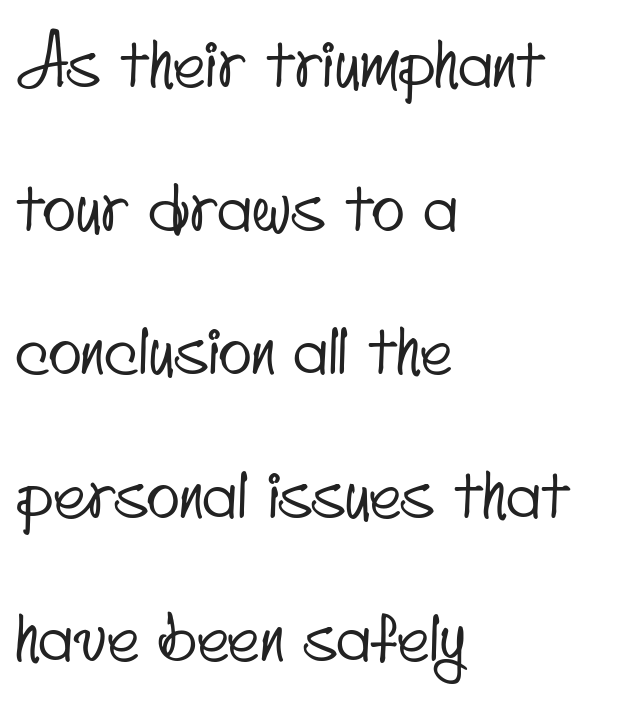
I'd call this a sans setting — the letters go barefoot. The rag falls on the right side of this text block. A clean baseline with only descenders dipping below it. Spacing verdict: proportional, widths tailored to each character.
